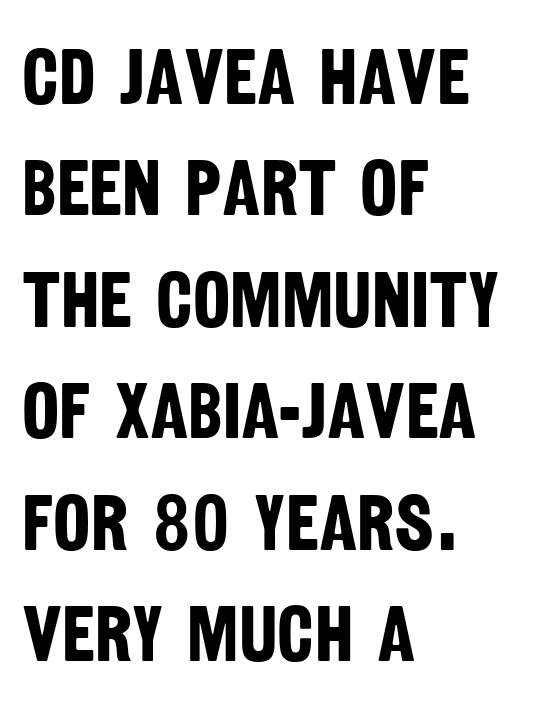
Q: Is the text bold? A: Yes.
Q: Is the typeface a serif or a sans-serif typeface? A: Sans-serif.
Q: Is the text underlined? A: No.
Q: How is the paragraph aligned? A: Left-aligned.
Q: Is the spacing between letters normal or unusually wide? A: Normal.
Q: Is the spacing between lines tight, normal or loose? A: Normal.
Q: Width (condensed, normal, or wide)? A: Condensed.
Q: Stroke contrast? A: Low.
Q: x-height? A: Large.
Q: Monospaced? A: No.
